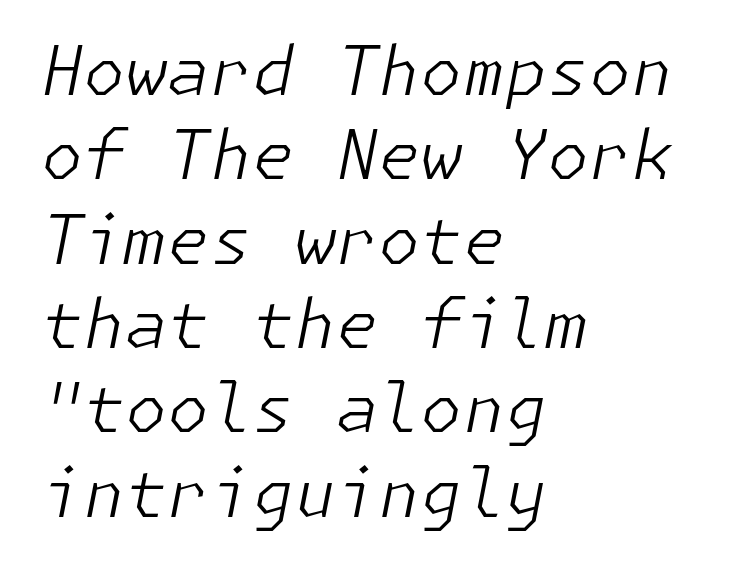
{"italic": "yes", "lean": "right", "slant_degrees": 11, "bold": "no", "weight": "light", "width": "normal", "stroke_contrast": "low", "x_height": "medium", "underline": "no", "align": "left", "line_spacing_ratio": 1.24, "letter_spacing": "normal", "letter_spacing_em": 0.0, "glyph_px": 68}
